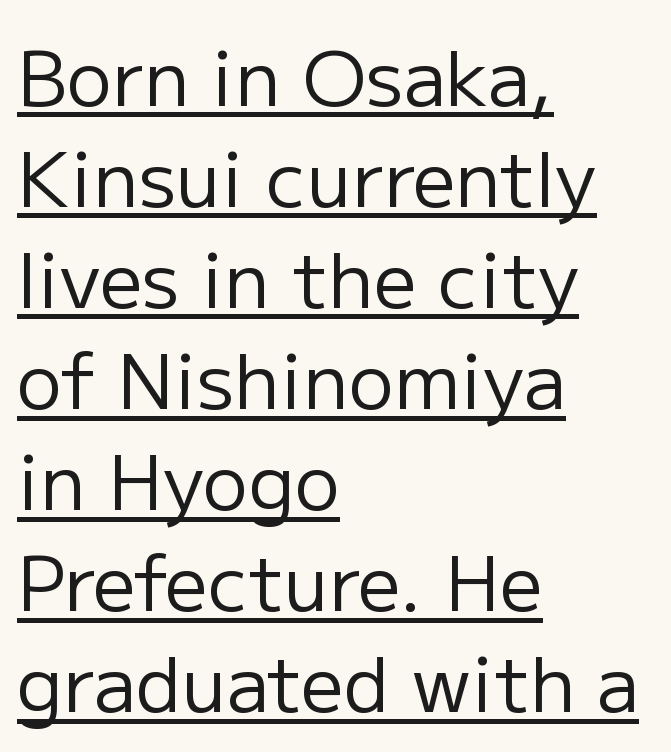
{"serif": "no", "italic": "no", "bold": "no", "weight": "regular", "width": "normal", "stroke_contrast": "low", "x_height": "medium", "monospaced": "no", "underline": "yes", "align": "left", "line_spacing": "normal", "line_spacing_ratio": 1.33, "letter_spacing": "normal", "letter_spacing_em": 0.0, "glyph_px": 76}
